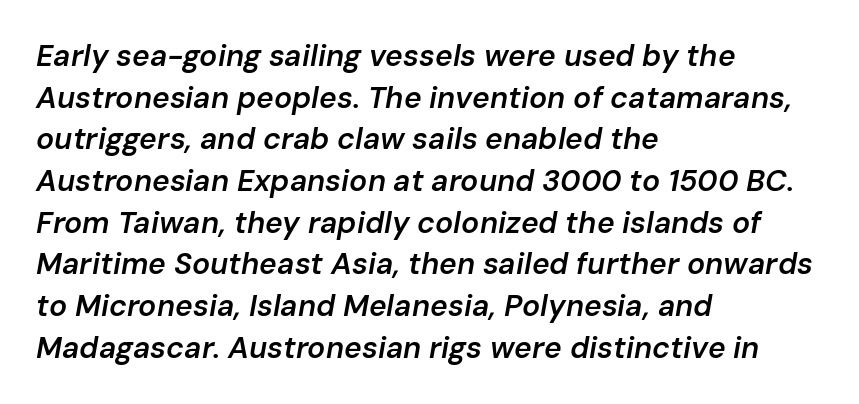
Q: Is the text bold? A: Semi-bold.
Q: Is the text italic (slanted)? A: Yes, it leans right by about 10 degrees.
Q: Is the text underlined? A: No.
Q: How is the paragraph aligned? A: Left-aligned.
Q: Is the spacing between letters normal or unusually wide? A: Normal.
Q: Is the spacing between lines tight, normal or loose? A: Normal.
Q: Width (condensed, normal, or wide)? A: Normal.
Q: Stroke contrast? A: Low.
Q: x-height? A: Medium.
Q: Monospaced? A: No.
